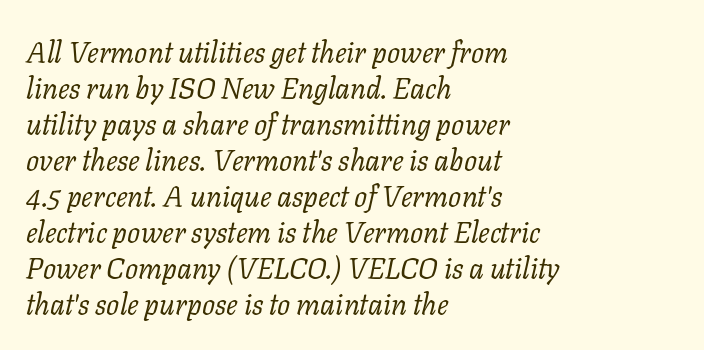
The image shows 29 px regular-weight serif type, italic (leaning right); set left-aligned, line spacing 1.24x, normal letter spacing, not underlined; low stroke contrast and a medium x-height.
